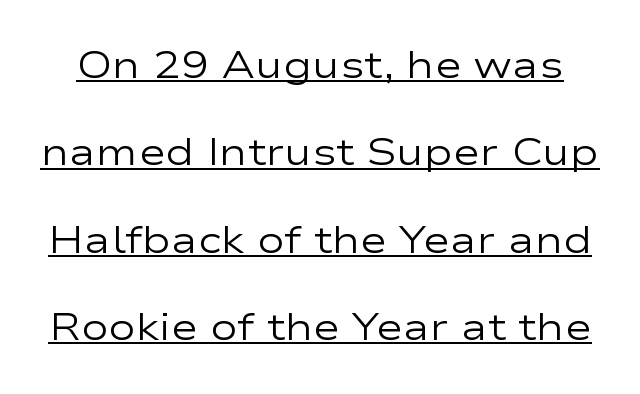
{"serif": "no", "italic": "no", "bold": "no", "weight": "regular", "width": "wide", "stroke_contrast": "low", "x_height": "medium", "monospaced": "no", "underline": "yes", "line_spacing": "loose", "line_spacing_ratio": 2.36, "letter_spacing": "normal", "letter_spacing_em": 0.0, "glyph_px": 37}
